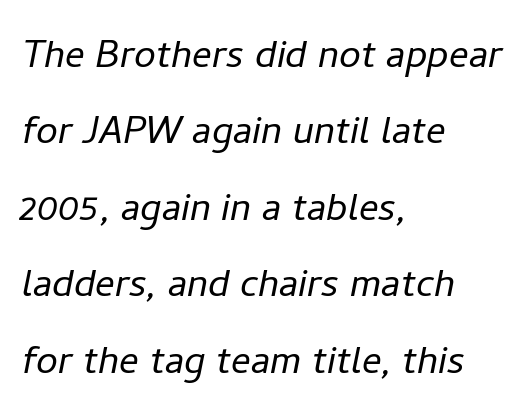
Looks like regular typesetting: each glyph gets only the width it needs. Ink coverage per letter is moderate at most. Leading: standard. The passage shown leans; its letterforms are oblique.
